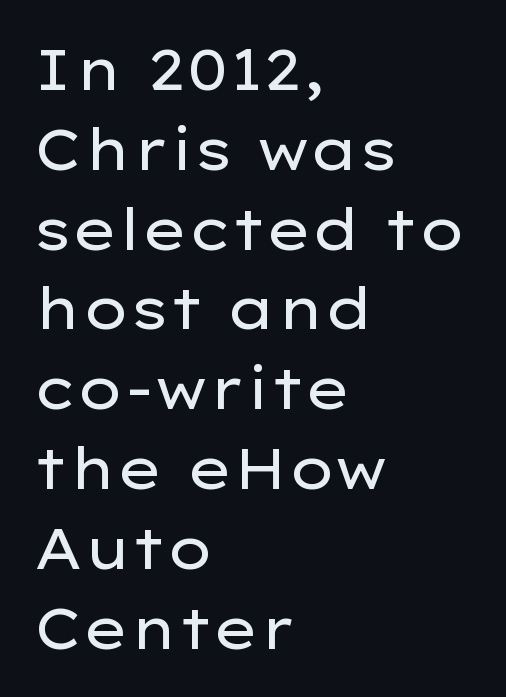
Q: Is the text bold? A: No.
Q: Is the text italic (slanted)? A: No, it is upright.
Q: Is the typeface a serif or a sans-serif typeface? A: Sans-serif.
Q: Is the text underlined? A: No.
Q: How is the paragraph aligned? A: Left-aligned.
Q: Is the spacing between letters normal or unusually wide? A: Normal.
Q: Is the spacing between lines tight, normal or loose? A: Normal.
Q: Width (condensed, normal, or wide)? A: Wide.
Q: Stroke contrast? A: Low.
Q: x-height? A: Medium.
Q: Monospaced? A: No.
